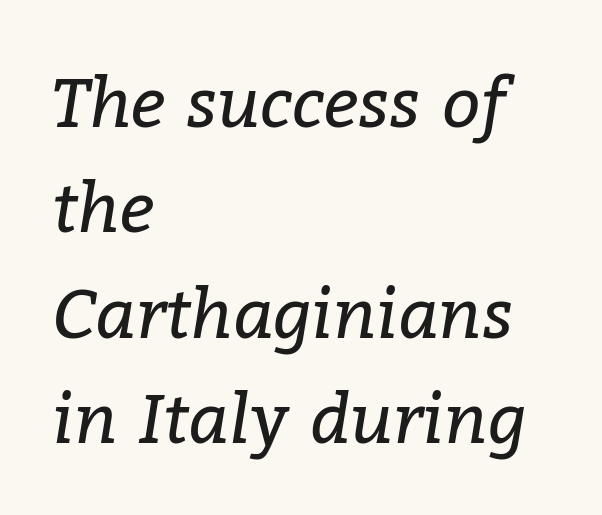
{"serif": "yes", "italic": "yes", "lean": "right", "slant_degrees": 9, "bold": "no", "weight": "regular", "width": "normal", "stroke_contrast": "low", "x_height": "medium", "monospaced": "no", "underline": "no", "align": "left", "line_spacing": "normal", "line_spacing_ratio": 1.55, "letter_spacing": "normal", "letter_spacing_em": 0.0, "glyph_px": 68}
